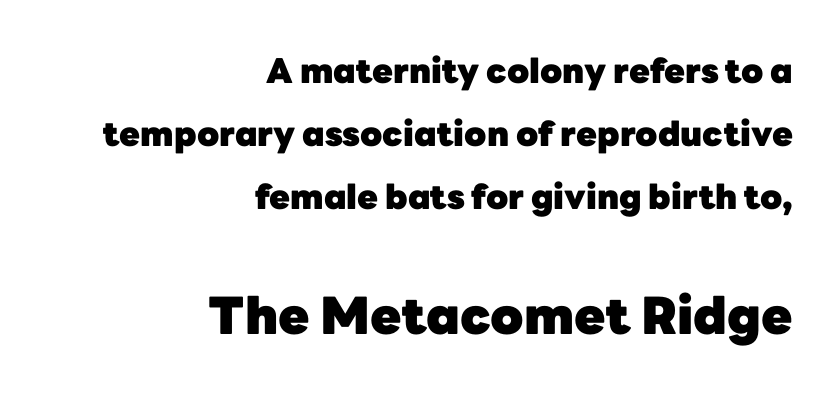
Q: Is the text bold? A: Yes.
Q: Is the text italic (slanted)? A: No, it is upright.
Q: Is the typeface a serif or a sans-serif typeface? A: Sans-serif.
Q: Is the text underlined? A: No.
Q: How is the paragraph aligned? A: Right-aligned.
Q: Is the spacing between letters normal or unusually wide? A: Normal.
Q: Which block of text is set in a larger size, the first (top) or the second (bottom)? A: The second (bottom) one.
Q: Width (condensed, normal, or wide)? A: Normal.
Q: Stroke contrast? A: Low.
Q: x-height? A: Medium.
Q: Monospaced? A: No.
